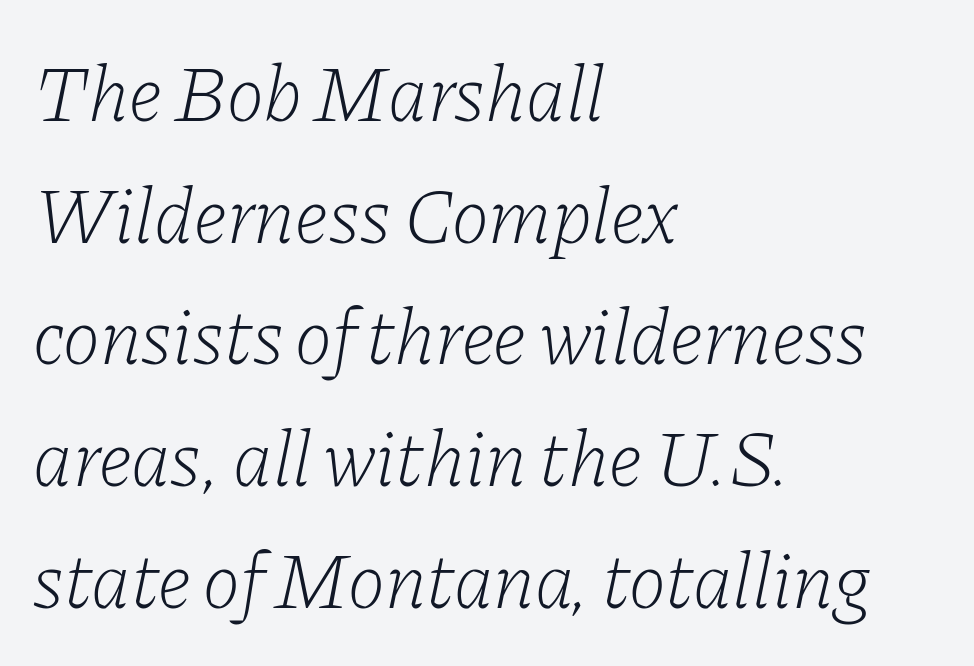
{"serif": "yes", "italic": "yes", "lean": "right", "slant_degrees": 11, "bold": "no", "weight": "light", "width": "normal", "stroke_contrast": "low", "x_height": "medium", "monospaced": "no", "underline": "no", "align": "left", "line_spacing": "normal", "line_spacing_ratio": 1.54, "letter_spacing": "normal", "letter_spacing_em": 0.0, "glyph_px": 79}
